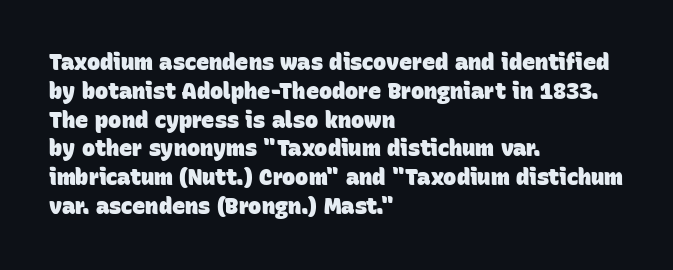
{"bold": "yes", "underline": "no", "align": "left", "line_spacing": "normal", "line_spacing_ratio": 1.31, "letter_spacing": "normal", "letter_spacing_em": 0.0, "glyph_px": 22}
